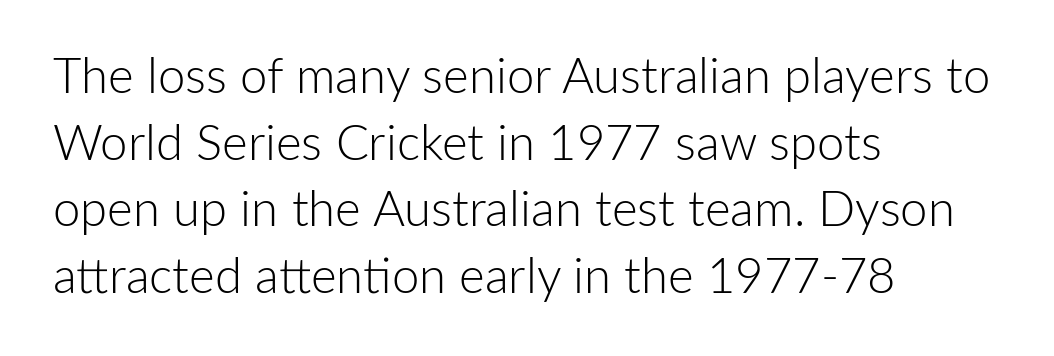
Q: Is the text bold? A: No.
Q: Is the text italic (slanted)? A: No, it is upright.
Q: Is the typeface a serif or a sans-serif typeface? A: Sans-serif.
Q: Is the text underlined? A: No.
Q: How is the paragraph aligned? A: Left-aligned.
Q: Is the spacing between letters normal or unusually wide? A: Normal.
Q: Is the spacing between lines tight, normal or loose? A: Normal.
Q: Width (condensed, normal, or wide)? A: Normal.
Q: Stroke contrast? A: Low.
Q: x-height? A: Medium.
Q: Monospaced? A: No.
